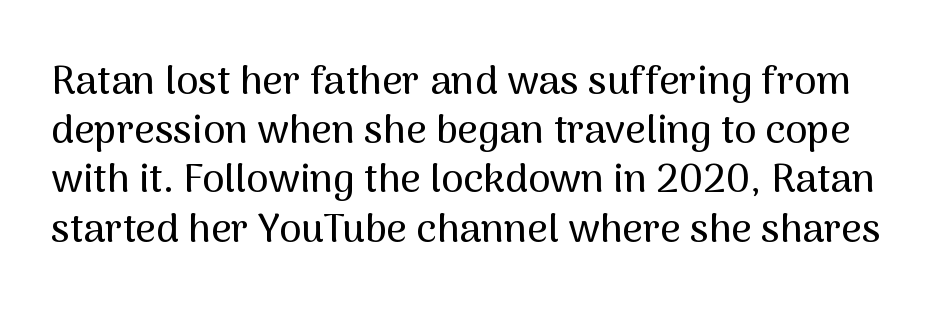
Q: Is the text italic (slanted)? A: No, it is upright.
Q: Is the typeface a serif or a sans-serif typeface? A: Sans-serif.
Q: Is the text underlined? A: No.
Q: Is the spacing between letters normal or unusually wide? A: Normal.
Q: Width (condensed, normal, or wide)? A: Normal.
Q: Stroke contrast? A: Medium.
Q: x-height? A: Medium.
Q: Monospaced? A: No.
